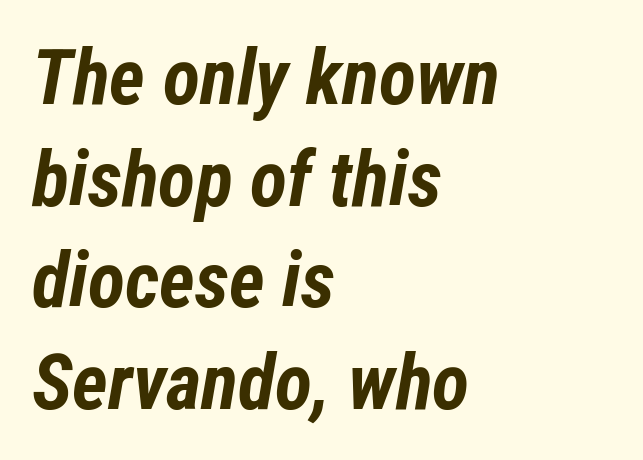
The image shows 77 px bold, condensed type, italic (leaning right); set left-aligned, normal line spacing (1.32x), normal letter spacing, not underlined; low stroke contrast and a medium x-height.
